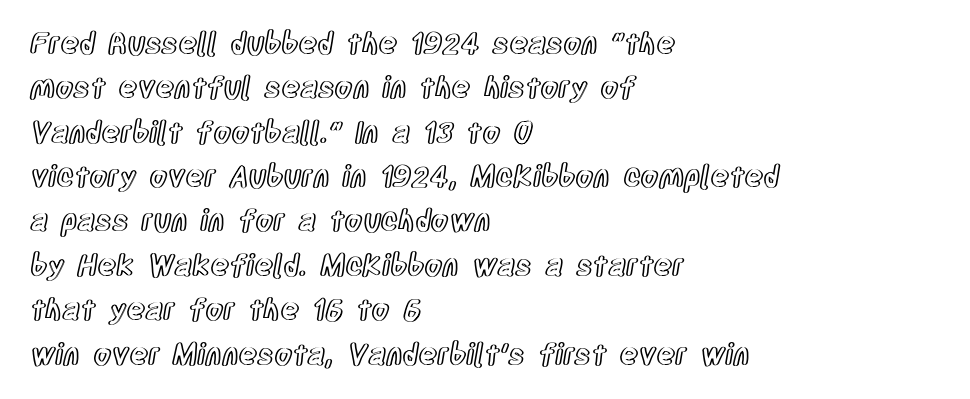
{"width": "condensed", "x_height": "large", "monospaced": "no", "underline": "no", "align": "left", "line_spacing": "normal", "line_spacing_ratio": 1.53, "letter_spacing": "normal", "letter_spacing_em": 0.0, "glyph_px": 29}
